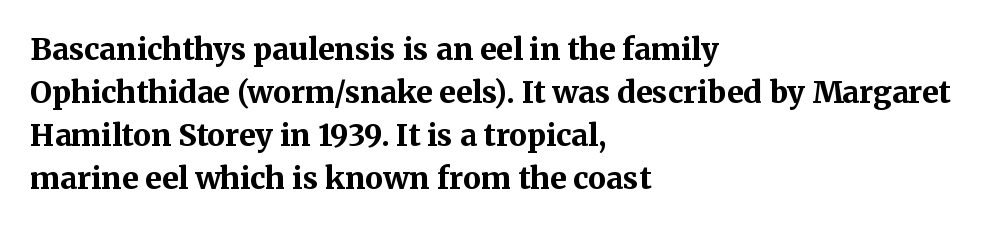
The image shows 30 px bold serif type, upright; set left-aligned, normal line spacing (1.43x), normal letter spacing, not underlined; medium stroke contrast and a medium x-height.
